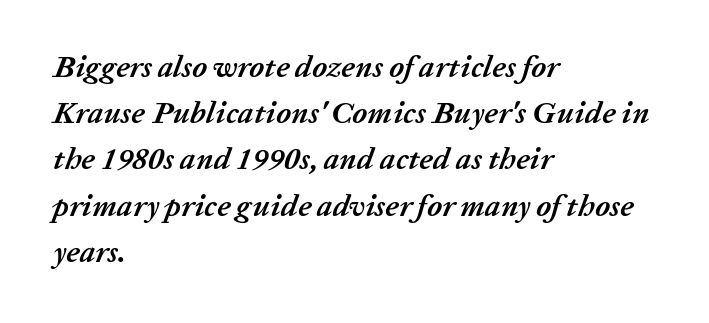
{"italic": "yes", "lean": "right", "slant_degrees": 20, "bold": "yes", "weight": "semibold", "width": "normal", "stroke_contrast": "low", "x_height": "medium", "monospaced": "no", "underline": "no", "align": "left", "line_spacing": "normal", "line_spacing_ratio": 1.49, "letter_spacing": "normal", "letter_spacing_em": 0.0, "glyph_px": 31}
